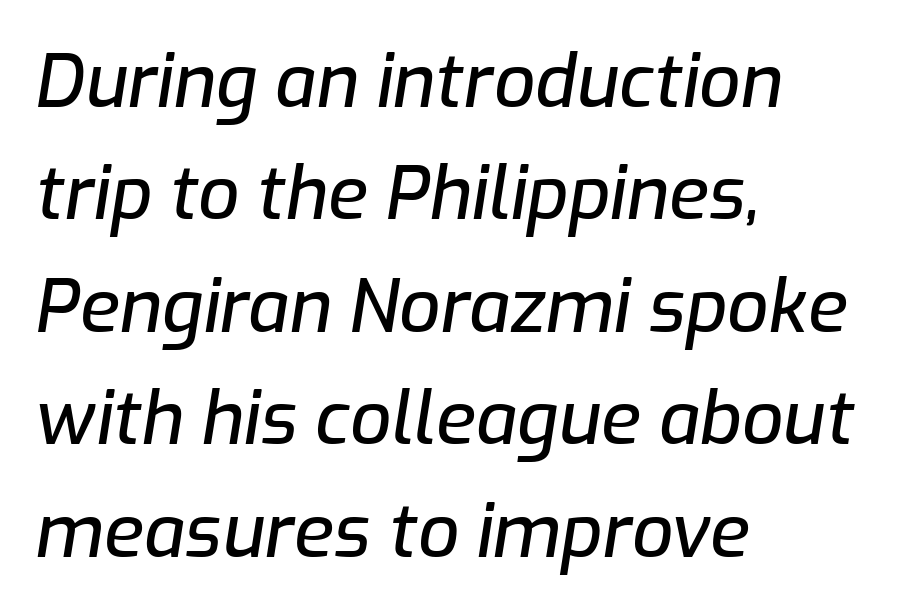
The image shows 73 px text type, italic (leaning right); set left-aligned, normal line spacing (1.54x), normal letter spacing, not underlined; low stroke contrast and a medium x-height.
